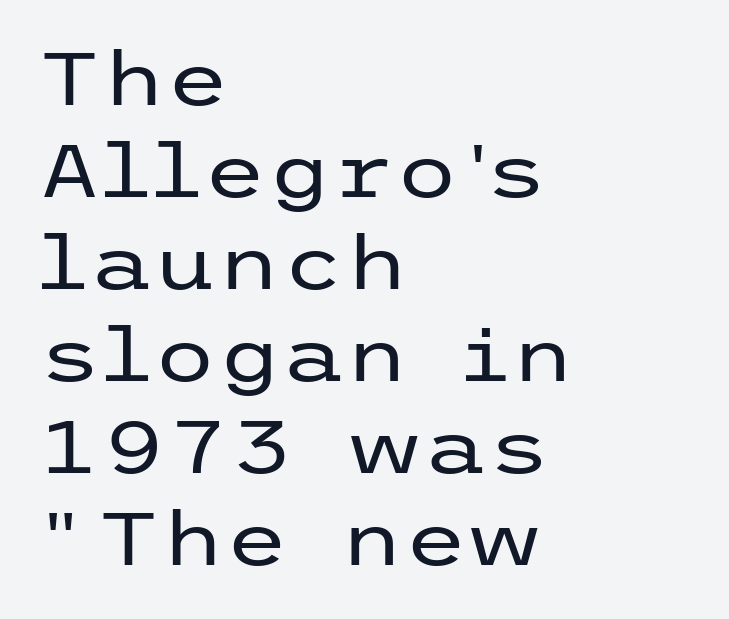
{"serif": "no", "italic": "no", "bold": "no", "weight": "regular", "width": "wide", "stroke_contrast": "low", "x_height": "medium", "underline": "no", "align": "left", "line_spacing": "normal", "line_spacing_ratio": 1.26, "letter_spacing": "normal", "letter_spacing_em": 0.0, "glyph_px": 73}
